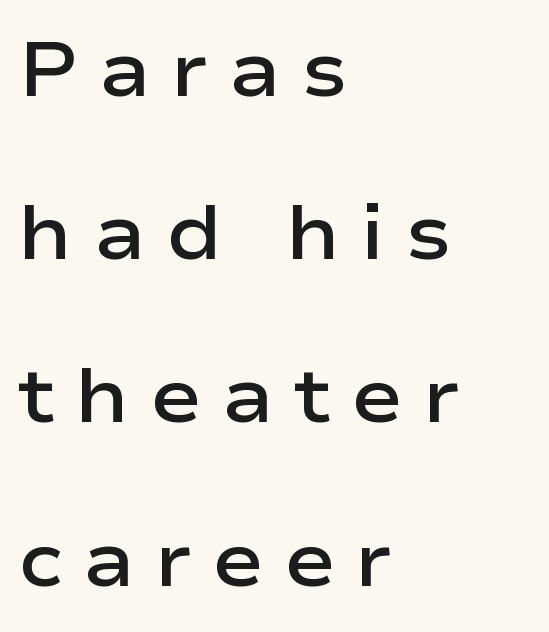
The image shows 77 px semibold, wide sans-serif type, upright; set left-aligned, loose line spacing (2.12x), unusually wide letter spacing (+0.26 em), not underlined; low stroke contrast and a medium x-height.
